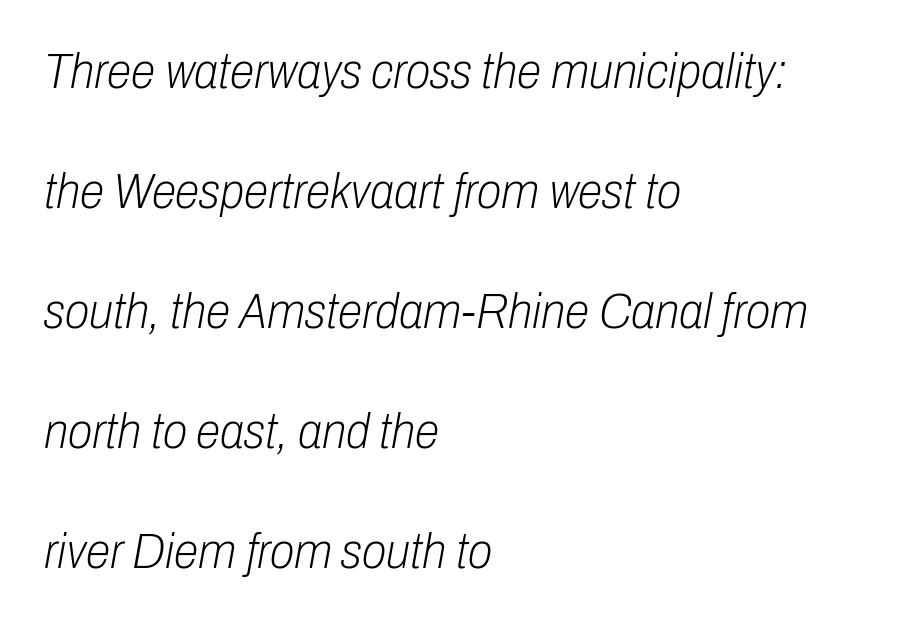
The image shows 50 px light, condensed type, italic (leaning right); set left-aligned, loose line spacing (2.4x), normal letter spacing, not underlined; low stroke contrast and a medium x-height.
